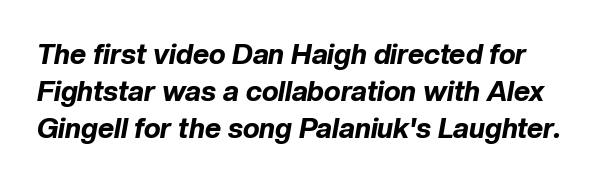
Q: Is the text bold? A: Yes.
Q: Is the text italic (slanted)? A: Yes, it leans right by about 10 degrees.
Q: Is the text underlined? A: No.
Q: Is the spacing between letters normal or unusually wide? A: Normal.
Q: Is the spacing between lines tight, normal or loose? A: Normal.
Q: Width (condensed, normal, or wide)? A: Normal.
Q: Stroke contrast? A: Low.
Q: x-height? A: Medium.
Q: Monospaced? A: No.
